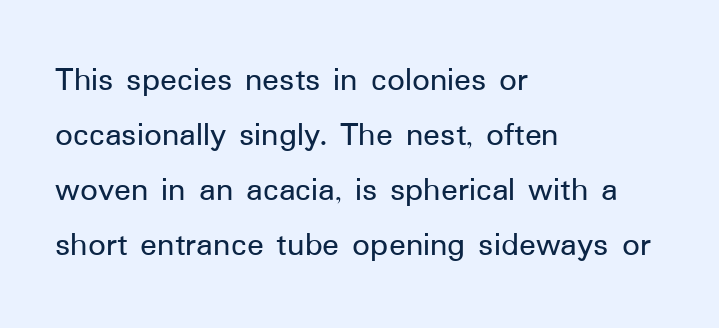
Glyph-to-glyph distance matches everyday printed text. Horizontally, the lines are justified to the leading edge only. A typesetter would call this leading conventional body-copy spacing. Posture: upright roman.
